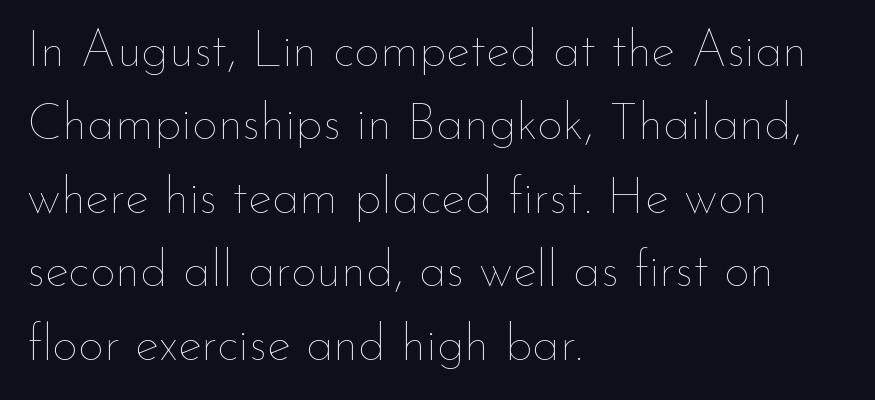
Q: Is the text bold? A: No.
Q: Is the text italic (slanted)? A: No, it is upright.
Q: Is the text underlined? A: No.
Q: How is the paragraph aligned? A: Left-aligned.
Q: Is the spacing between letters normal or unusually wide? A: Normal.
Q: Is the spacing between lines tight, normal or loose? A: Normal.
Q: Width (condensed, normal, or wide)? A: Normal.
Q: Stroke contrast? A: Low.
Q: x-height? A: Small.
Q: Monospaced? A: No.
